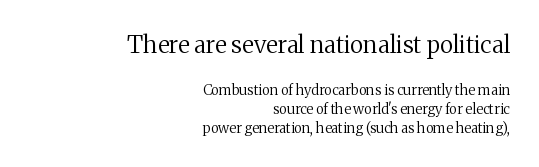
{"italic": "no", "bold": "no", "underline": "no", "align": "right", "line_spacing": "normal", "line_spacing_ratio": 1.37, "letter_spacing": "normal", "letter_spacing_em": 0.0, "larger_block": "first", "size_ratio": 1.71, "glyph_px": 24}
